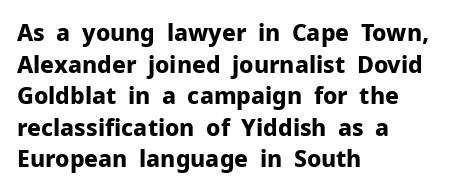
Q: Is the text bold? A: Yes.
Q: Is the text italic (slanted)? A: No, it is upright.
Q: Is the text underlined? A: No.
Q: How is the paragraph aligned? A: Left-aligned.
Q: Is the spacing between letters normal or unusually wide? A: Normal.
Q: Is the spacing between lines tight, normal or loose? A: Normal.
